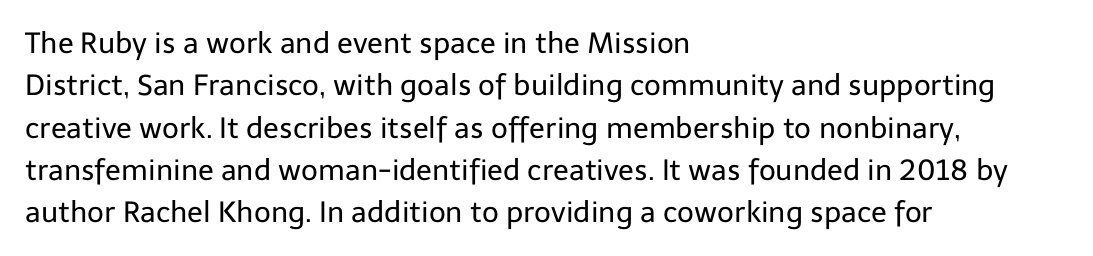
{"serif": "no", "italic": "no", "bold": "no", "weight": "regular", "width": "normal", "stroke_contrast": "low", "x_height": "medium", "monospaced": "no", "underline": "no", "align": "left", "line_spacing": "normal", "line_spacing_ratio": 1.46, "letter_spacing": "normal", "letter_spacing_em": 0.0, "glyph_px": 29}
